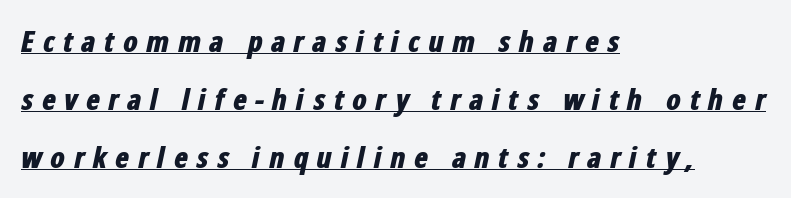
These words are printed bold, with thick strokes throughout. The paragraph shown leans on its left margin. The specimen reads as italic at a glance. The letters advance in unequal steps, a hallmark of proportional type.
